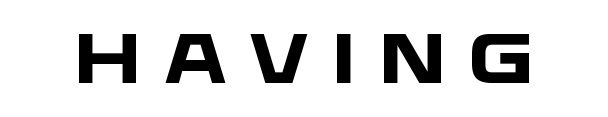
Students, this is bold: see how much ink each stroke carries. The line texture is sparse and dotted thanks to wide tracking. Note the varied advance widths — an 'i' is clearly narrower than an 'm'. Check under the words: just untouched page. Serifs: no, the terminals of the letterforms are clean.
